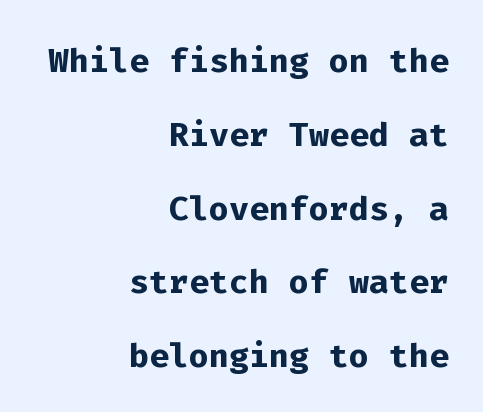
{"serif": "no", "italic": "no", "bold": "yes", "weight": "semibold", "width": "normal", "stroke_contrast": "low", "x_height": "medium", "monospaced": "yes", "underline": "no", "align": "right", "line_spacing": "normal", "line_spacing_ratio": 1.57, "letter_spacing": "normal", "letter_spacing_em": 0.0, "glyph_px": 47}
